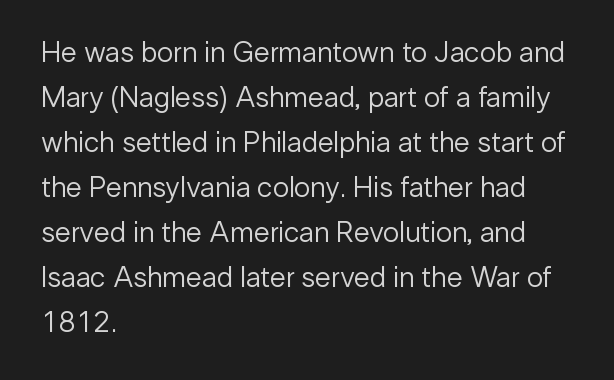
Q: Is the text bold? A: No.
Q: Is the text italic (slanted)? A: No, it is upright.
Q: Is the typeface a serif or a sans-serif typeface? A: Sans-serif.
Q: Is the text underlined? A: No.
Q: How is the paragraph aligned? A: Left-aligned.
Q: Is the spacing between letters normal or unusually wide? A: Normal.
Q: Is the spacing between lines tight, normal or loose? A: Normal.
Q: Width (condensed, normal, or wide)? A: Normal.
Q: Stroke contrast? A: Low.
Q: x-height? A: Medium.
Q: Monospaced? A: No.
